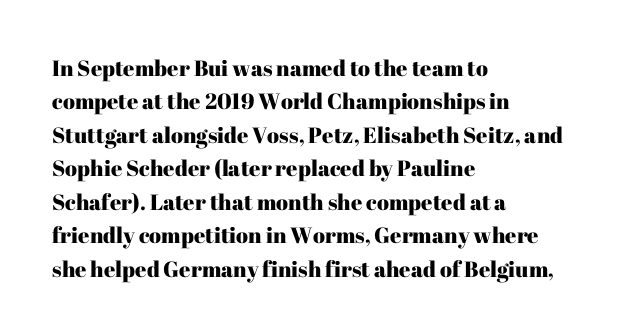
The image shows 22 px text type, upright; set left-aligned, normal line spacing (1.52x), normal letter spacing, not underlined.
